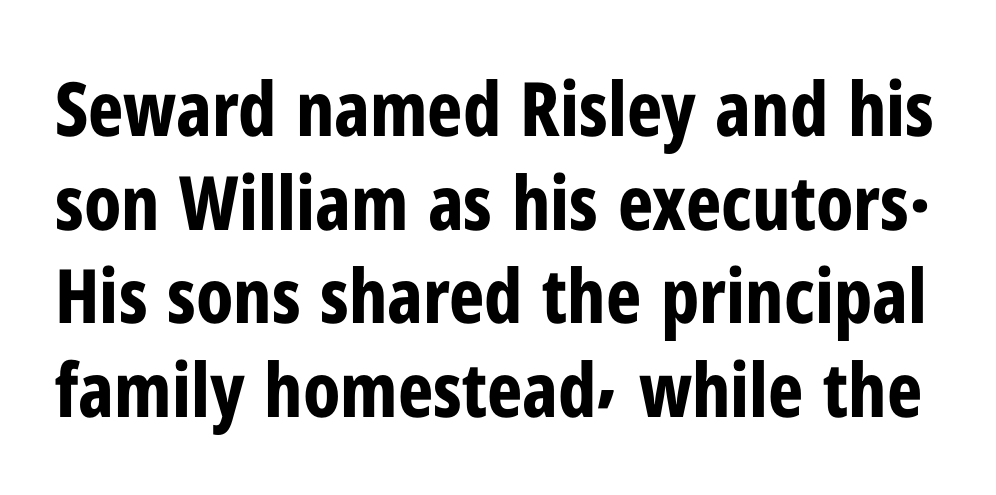
{"serif": "no", "italic": "no", "bold": "yes", "weight": "bold", "width": "condensed", "stroke_contrast": "low", "x_height": "medium", "monospaced": "no", "underline": "no", "line_spacing": "normal", "line_spacing_ratio": 1.25, "letter_spacing": "normal", "letter_spacing_em": 0.0, "glyph_px": 75}
